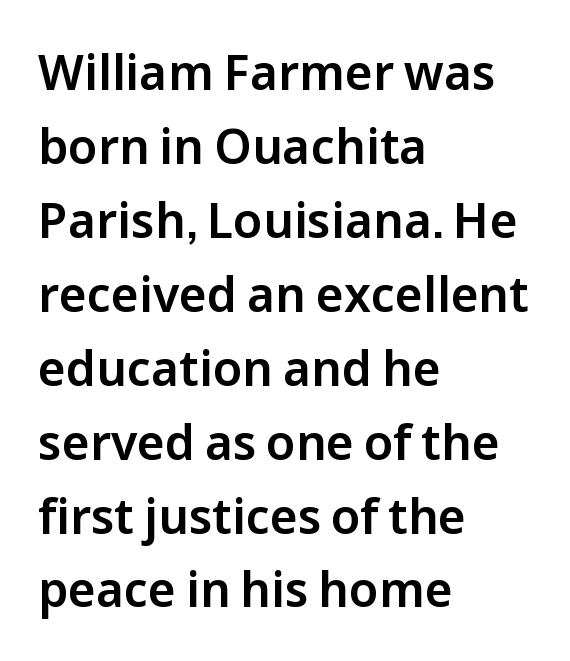
The image shows 48 px sans-serif type, upright; set left-aligned, normal line spacing (1.54x), normal letter spacing, not underlined; low stroke contrast and a medium x-height.
